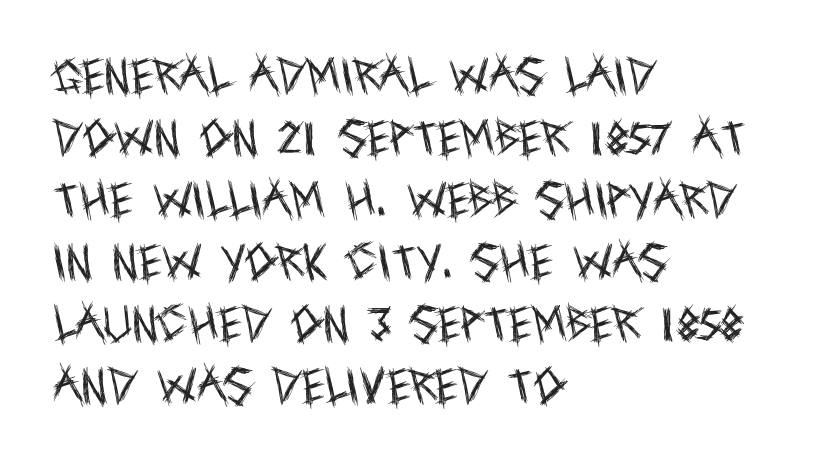
The lettering holds an erect, upright posture throughout. In CSS terms this would be text-align: left. Here the designer chose a conventional face with non-uniform glyph widths. Type without underlining. The characters display no serif detailing; their extremities are plain.
